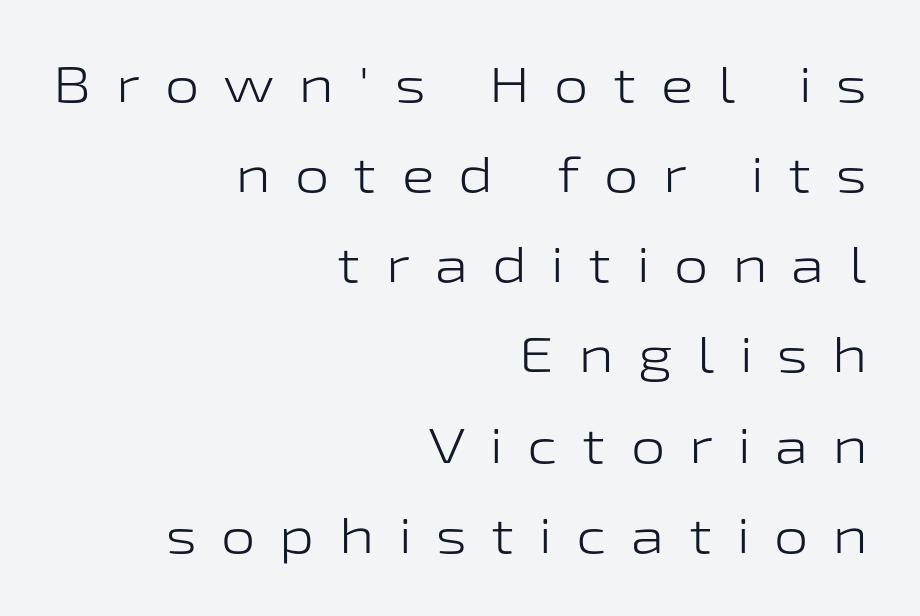
{"serif": "no", "italic": "no", "bold": "no", "weight": "light", "width": "wide", "stroke_contrast": "low", "x_height": "medium", "monospaced": "no", "underline": "no", "align": "right", "line_spacing_ratio": 1.84, "letter_spacing": "wide", "letter_spacing_em": 0.5, "glyph_px": 49}
